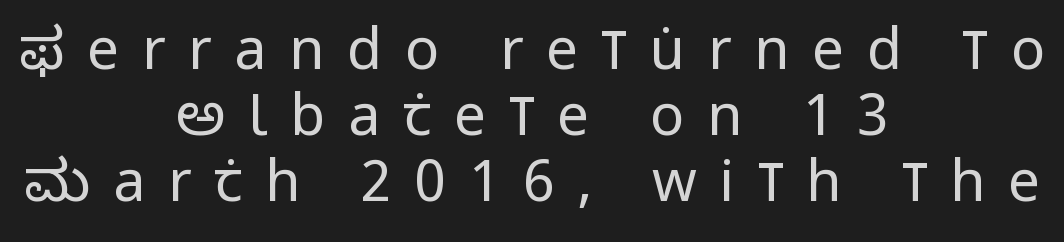
The image shows 57 px regular-weight, condensed sans-serif type, upright; set centered, line spacing 1.16x, unusually wide letter spacing (+0.4 em), not underlined; low stroke contrast and a large x-height.
